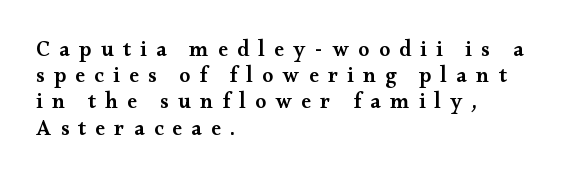
The image shows 22 px text type, upright; set left-aligned, line spacing 1.19x, unusually wide letter spacing (+0.42 em), not underlined.
